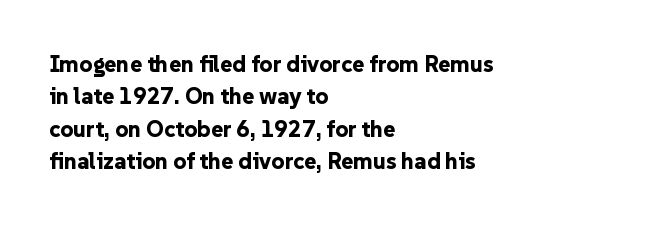
The space directly below the letters is spotless. A dark, heavy texture on the line: the type is bold. Every row of glyphs begins at an identical x-position on the left. Posture: vertical.
